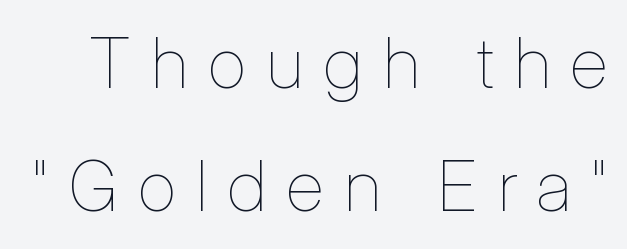
Q: Is the text bold? A: No.
Q: Is the text italic (slanted)? A: No, it is upright.
Q: Is the text underlined? A: No.
Q: Is the spacing between letters normal or unusually wide? A: Unusually wide.
Q: Width (condensed, normal, or wide)? A: Condensed.
Q: Stroke contrast? A: Low.
Q: x-height? A: Medium.
Q: Monospaced? A: No.
